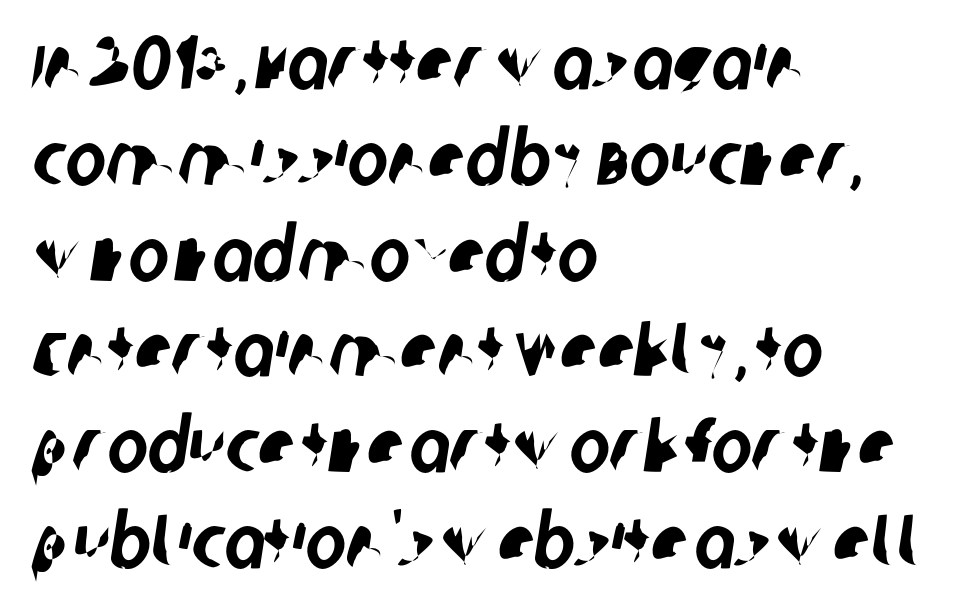
Q: Is the typeface a serif or a sans-serif typeface? A: Sans-serif.
Q: Is the text underlined? A: No.
Q: How is the paragraph aligned? A: Left-aligned.
Q: Is the spacing between letters normal or unusually wide? A: Normal.
Q: Is the spacing between lines tight, normal or loose? A: Normal.
Q: Width (condensed, normal, or wide)? A: Condensed.
Q: Stroke contrast? A: Low.
Q: x-height? A: Large.
Q: Monospaced? A: No.
